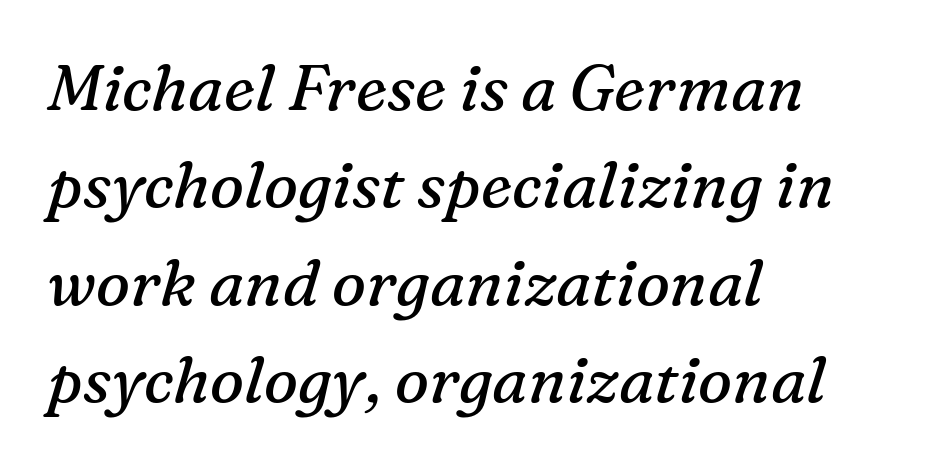
The image shows 64 px regular-weight serif type, italic (leaning right); set left-aligned, normal line spacing (1.52x), normal letter spacing, not underlined; medium stroke contrast and a medium x-height.
